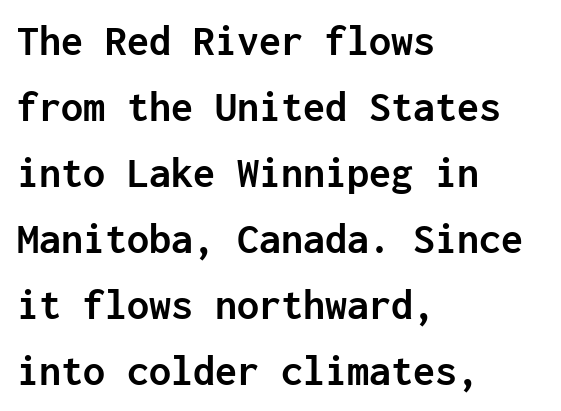
The typesetter chose a ragged-right arrangement here. Words appear dense and cohesive because spacing is normal. In terms of leading, this rendering sits right in the middle. Grotesque or geometric, the face here clearly has no serifs. The glyphs have the mass of a bold cut. Rule under the text: the space is simply empty.
